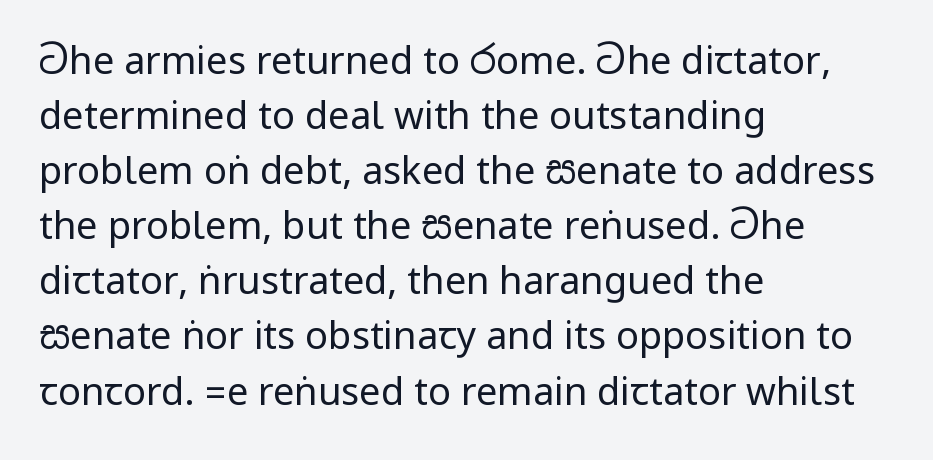
{"serif": "no", "italic": "no", "bold": "no", "weight": "regular", "width": "condensed", "stroke_contrast": "low", "underline": "no", "align": "left", "line_spacing": "normal", "line_spacing_ratio": 1.45, "letter_spacing": "normal", "letter_spacing_em": 0.0, "glyph_px": 38}
